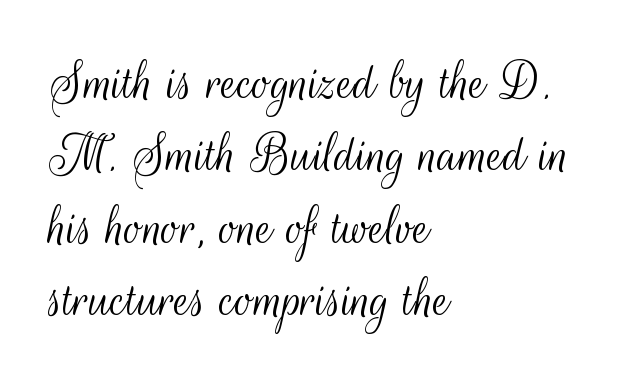
The image shows 58 px light, condensed sans-serif type; set left-aligned, normal line spacing (1.25x), normal letter spacing, not underlined; medium stroke contrast and a small x-height.
